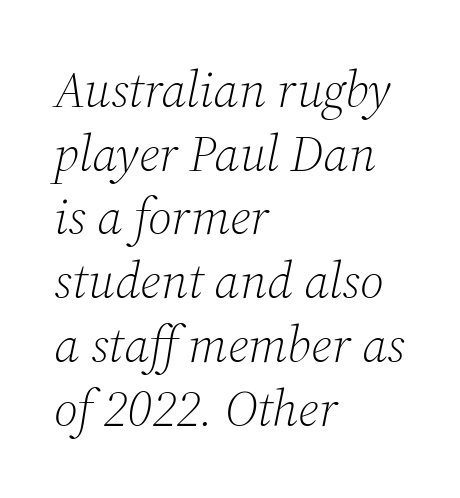
Q: Is the text bold? A: No.
Q: Is the text italic (slanted)? A: Yes, it leans right by about 12 degrees.
Q: Is the typeface a serif or a sans-serif typeface? A: Serif.
Q: Is the text underlined? A: No.
Q: How is the paragraph aligned? A: Left-aligned.
Q: Is the spacing between letters normal or unusually wide? A: Normal.
Q: Is the spacing between lines tight, normal or loose? A: Normal.
Q: Width (condensed, normal, or wide)? A: Normal.
Q: Stroke contrast? A: Medium.
Q: x-height? A: Medium.
Q: Monospaced? A: No.
